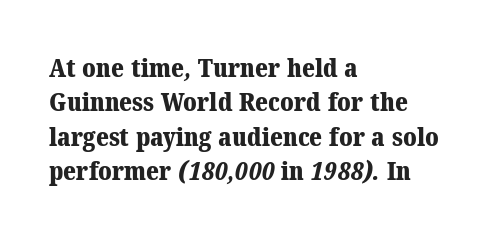
Q: Is the text bold? A: Yes.
Q: Is the text underlined? A: No.
Q: How is the paragraph aligned? A: Left-aligned.
Q: Is the spacing between letters normal or unusually wide? A: Normal.
Q: Is the spacing between lines tight, normal or loose? A: Normal.
